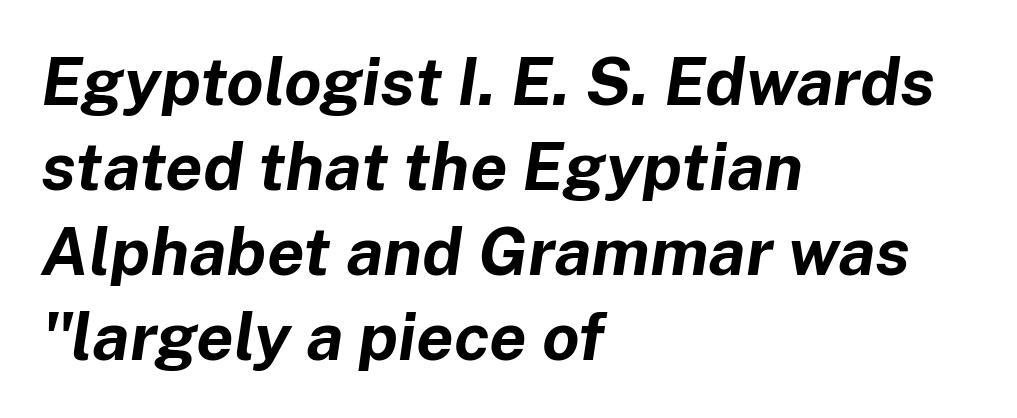
Q: Is the text bold? A: Yes.
Q: Is the text italic (slanted)? A: Yes, it leans right by about 8 degrees.
Q: Is the text underlined? A: No.
Q: How is the paragraph aligned? A: Left-aligned.
Q: Is the spacing between letters normal or unusually wide? A: Normal.
Q: Is the spacing between lines tight, normal or loose? A: Normal.
Q: Width (condensed, normal, or wide)? A: Normal.
Q: Stroke contrast? A: Low.
Q: x-height? A: Medium.
Q: Monospaced? A: No.
